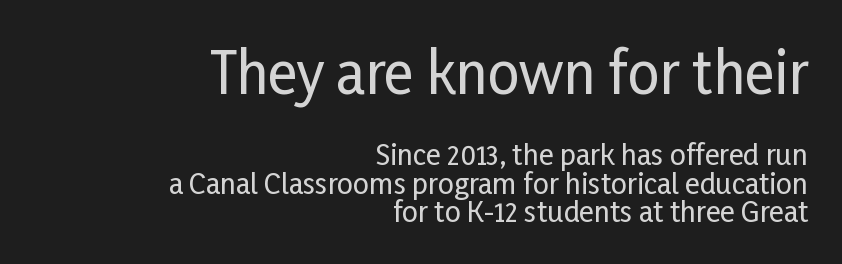
The image shows 56 px condensed sans-serif type, upright; set right-aligned, tight line spacing (1.01x), normal letter spacing, not underlined; the first (top) block is 2.0x larger; low stroke contrast and a medium x-height.
